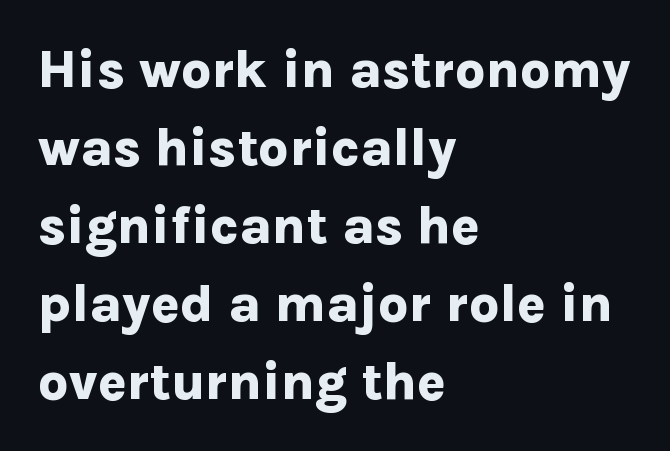
The space beneath each line is pristine and unruled. This block has exactly the height ordinary leading produces. These lines were composed using upright roman letters. You could not count columns in this text — the font is proportionally spaced. The rendering anchors every line to the left-hand side.
